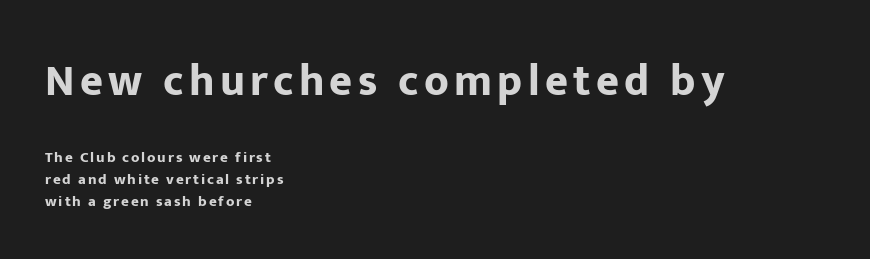
The image shows 44 px bold sans-serif type, upright; set left-aligned, normal line spacing (1.47x), not underlined; the first (top) block is 2.93x larger; low stroke contrast and a medium x-height.
